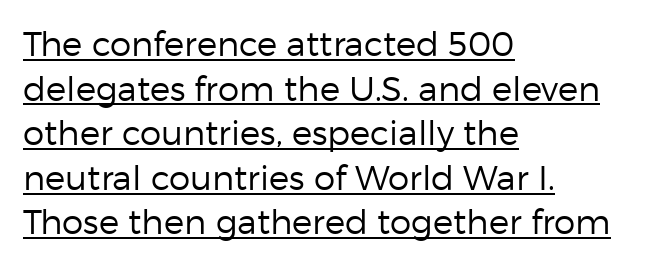
{"serif": "no", "italic": "no", "bold": "no", "weight": "regular", "width": "normal", "stroke_contrast": "low", "x_height": "medium", "monospaced": "no", "underline": "yes", "align": "left", "line_spacing": "normal", "line_spacing_ratio": 1.31, "letter_spacing": "normal", "letter_spacing_em": 0.0, "glyph_px": 34}
